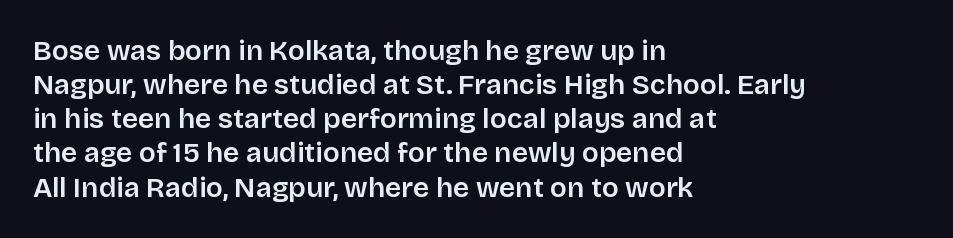
The image shows 28 px semibold sans-serif type, upright; set left-aligned, line spacing 1.22x, normal letter spacing, not underlined; low stroke contrast and a large x-height.
